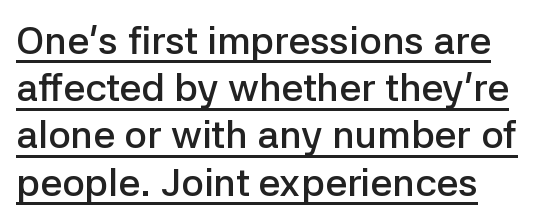
{"serif": "no", "italic": "no", "bold": "semi", "weight": "semibold", "width": "normal", "stroke_contrast": "low", "x_height": "medium", "monospaced": "no", "underline": "yes", "line_spacing_ratio": 1.21, "letter_spacing": "normal", "letter_spacing_em": 0.0, "glyph_px": 39}
